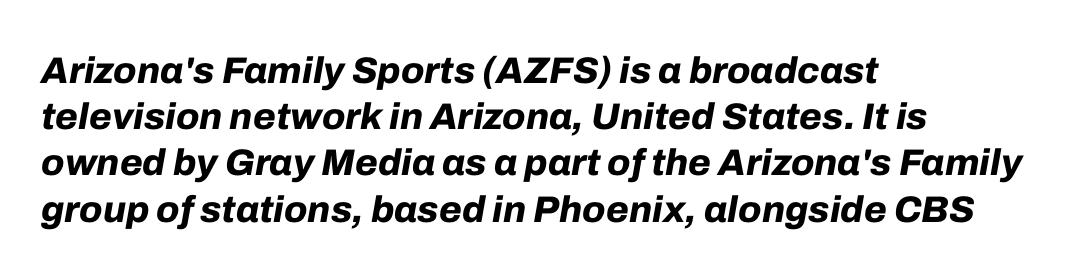
{"italic": "yes", "lean": "right", "slant_degrees": 10, "bold": "yes", "weight": "bold", "width": "normal", "stroke_contrast": "low", "x_height": "medium", "monospaced": "no", "underline": "no", "align": "left", "line_spacing": "normal", "line_spacing_ratio": 1.25, "letter_spacing": "normal", "letter_spacing_em": 0.0, "glyph_px": 37}
